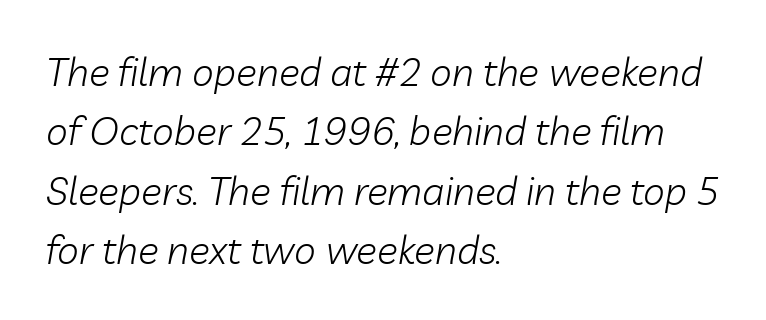
Q: Is the text bold? A: No.
Q: Is the text italic (slanted)? A: Yes, it leans right by about 10 degrees.
Q: Is the text underlined? A: No.
Q: How is the paragraph aligned? A: Left-aligned.
Q: Is the spacing between letters normal or unusually wide? A: Normal.
Q: Is the spacing between lines tight, normal or loose? A: Normal.
Q: Width (condensed, normal, or wide)? A: Normal.
Q: Stroke contrast? A: Low.
Q: x-height? A: Medium.
Q: Monospaced? A: No.
